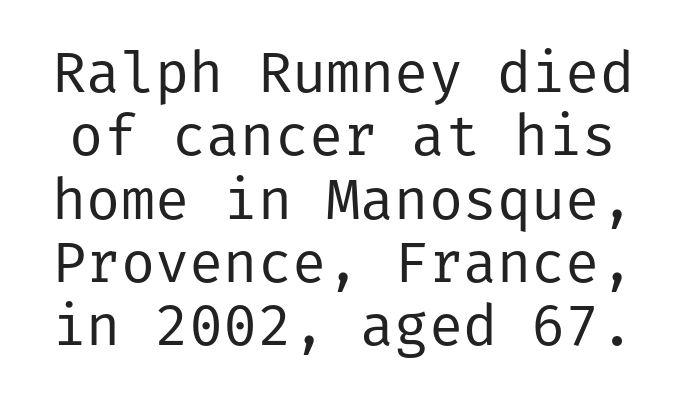
Beneath every word, the page is bare. Characters follow at the spacing the type designer built in. Italic: no, the glyphs are upright roman. The letters carry no serifs — their stems end cleanly without finishing strokes.
